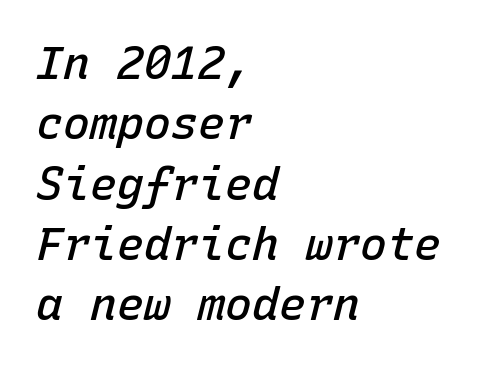
Line beginnings align vertically; line endings do not. It's the slanting kind of type. In terms of letterspacing, this is plain default setting. The passage shown stacks its lines at a standard gap. Look at the stroke-to-counter ratio: somewhat heavy, a semibold. Spacing verdict: monospaced, one width for all characters.
